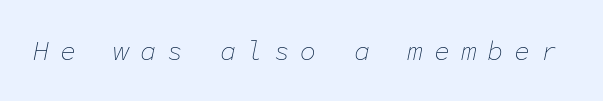
The image shows 27 px text type, italic (leaning right); set unusually wide letter spacing (+0.39 em), not underlined.
